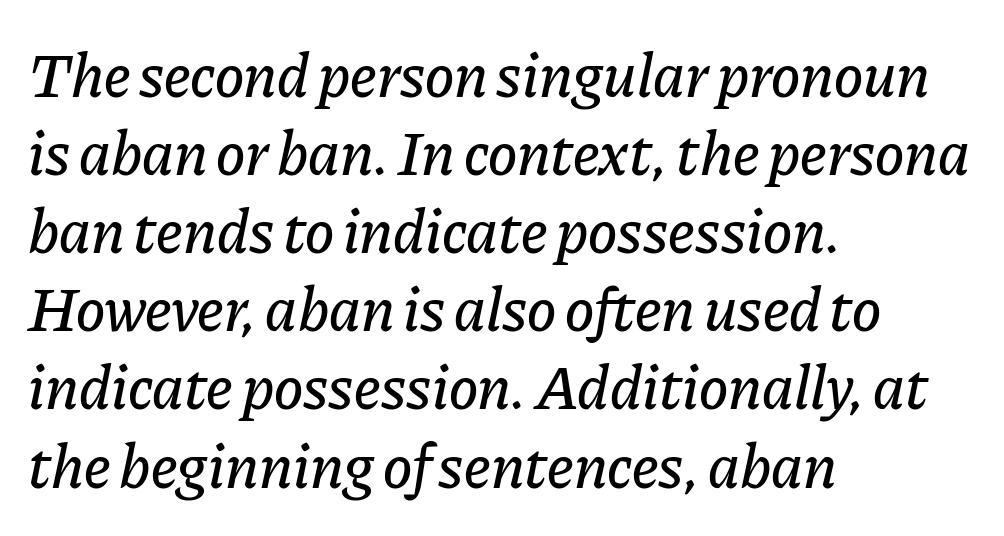
{"italic": "yes", "lean": "right", "slant_degrees": 11, "width": "normal", "stroke_contrast": "low", "x_height": "medium", "monospaced": "no", "underline": "no", "align": "left", "line_spacing": "normal", "line_spacing_ratio": 1.26, "letter_spacing": "normal", "letter_spacing_em": 0.0, "glyph_px": 62}
